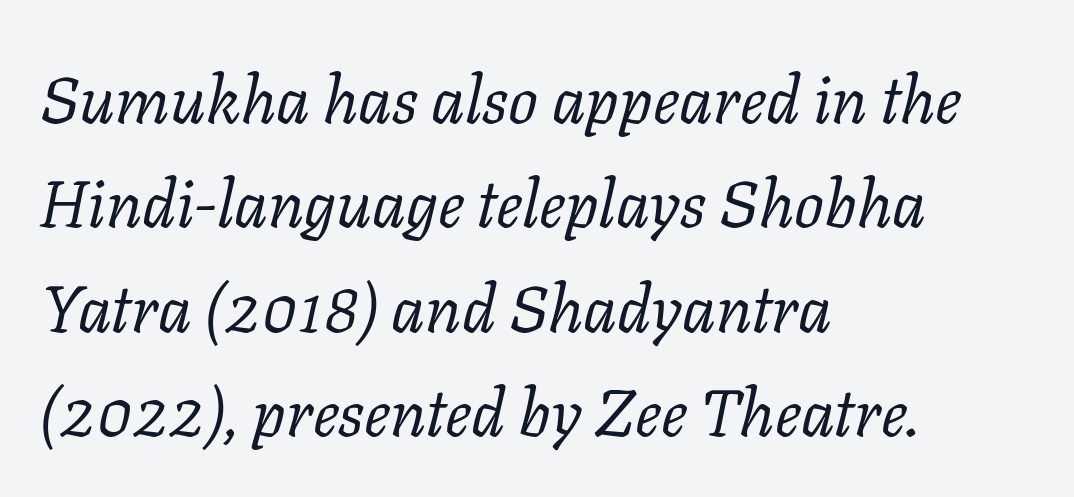
Q: Is the text bold? A: No.
Q: Is the text italic (slanted)? A: Yes, it leans right by about 11 degrees.
Q: Is the typeface a serif or a sans-serif typeface? A: Serif.
Q: Is the text underlined? A: No.
Q: How is the paragraph aligned? A: Left-aligned.
Q: Is the spacing between letters normal or unusually wide? A: Normal.
Q: Is the spacing between lines tight, normal or loose? A: Normal.
Q: Width (condensed, normal, or wide)? A: Normal.
Q: Stroke contrast? A: Low.
Q: x-height? A: Medium.
Q: Monospaced? A: No.
